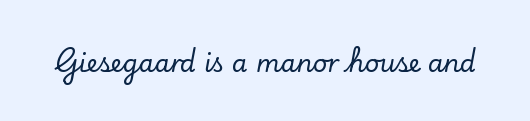
The image shows 25 px text type; set normal letter spacing, not underlined.
